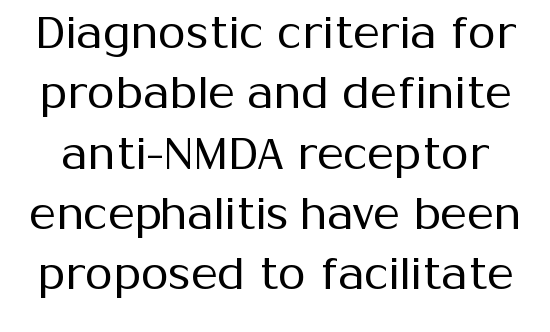
{"serif": "no", "italic": "no", "bold": "no", "weight": "regular", "width": "normal", "stroke_contrast": "medium", "x_height": "medium", "monospaced": "no", "underline": "no", "line_spacing": "normal", "line_spacing_ratio": 1.34, "letter_spacing": "normal", "letter_spacing_em": 0.0, "glyph_px": 45}
